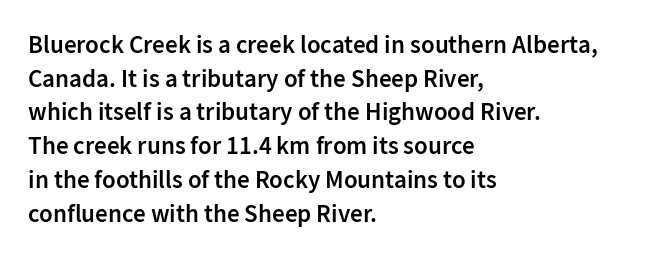
{"italic": "no", "bold": "semi", "underline": "no", "align": "left", "line_spacing": "normal", "line_spacing_ratio": 1.35, "letter_spacing": "normal", "letter_spacing_em": 0.0, "glyph_px": 25}
